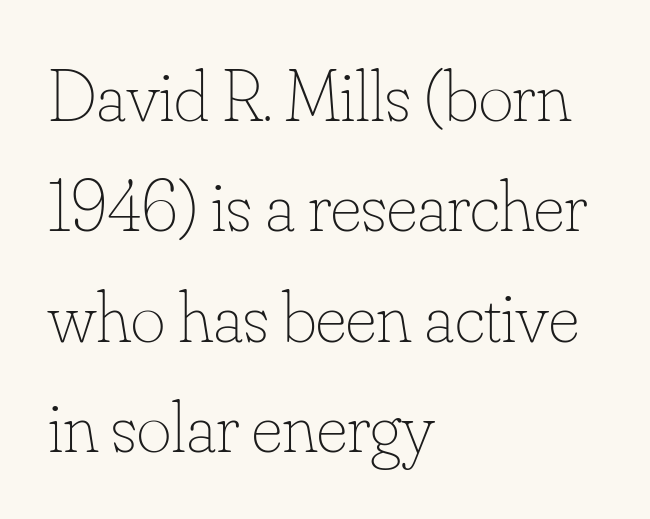
The image shows 74 px thin type, upright; set left-aligned, normal line spacing (1.49x), normal letter spacing, not underlined; low stroke contrast and a small x-height.
